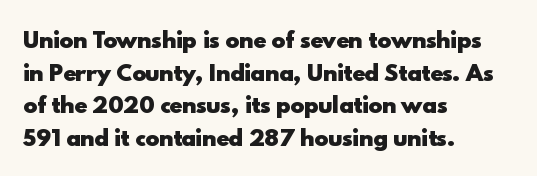
{"italic": "no", "bold": "yes", "underline": "no", "align": "left", "line_spacing": "normal", "line_spacing_ratio": 1.55, "letter_spacing": "normal", "letter_spacing_em": 0.0, "glyph_px": 21}
